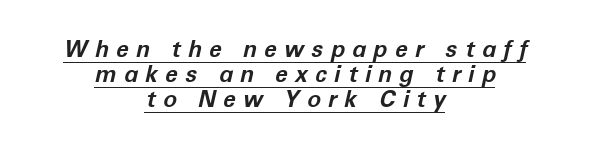
{"italic": "yes", "lean": "right", "slant_degrees": 12, "bold": "yes", "underline": "yes", "align": "center", "line_spacing": "tight", "line_spacing_ratio": 1.09, "letter_spacing": "wide", "letter_spacing_em": 0.32, "glyph_px": 23}
